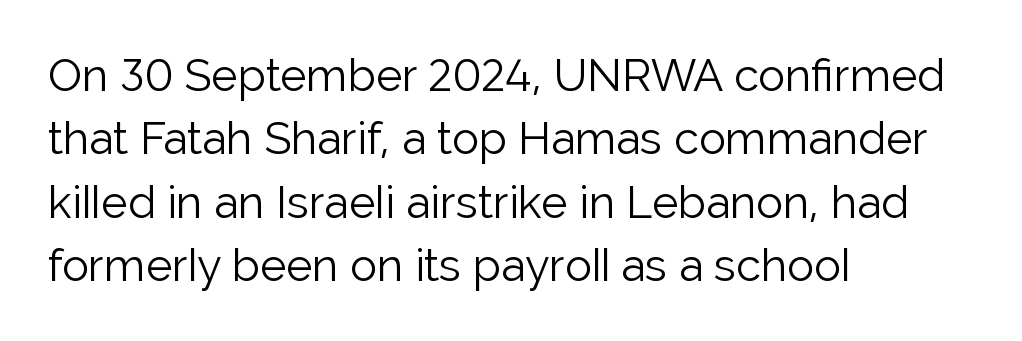
The leading is moderate, giving the passage an even texture. A typesetter would call this zero additional tracking. The passage is arranged the way most books set body copy — flush left. Rendered with straight, roman letterforms.
